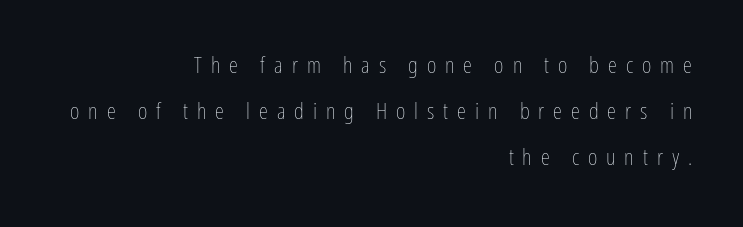
The image shows 23 px text type, upright; set right-aligned, loose line spacing (2.01x), unusually wide letter spacing (+0.39 em), not underlined.
